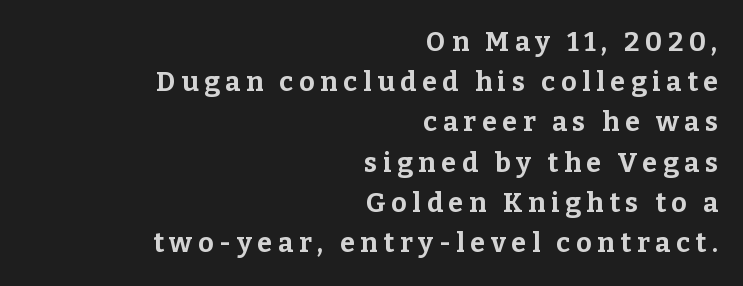
Caption: multi-line text, flush right, ragged left. The block of text has a typical density, with ordinary space between rows. Chunky letters — that's bold for sure. Just letters on the line, the space beneath them empty. Do the letters lean? They stand straight. How are the letters spaced? Widely, with obvious added tracking.
